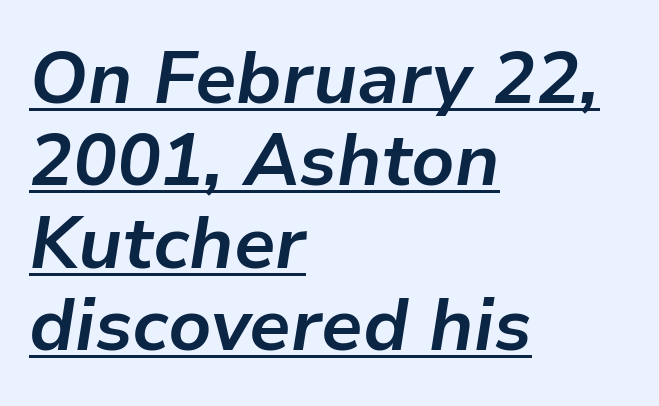
{"italic": "yes", "lean": "right", "slant_degrees": 9, "bold": "yes", "weight": "bold", "width": "normal", "stroke_contrast": "low", "x_height": "medium", "monospaced": "no", "underline": "yes", "align": "left", "line_spacing": "tight", "line_spacing_ratio": 1.13, "letter_spacing": "normal", "letter_spacing_em": 0.0, "glyph_px": 73}
